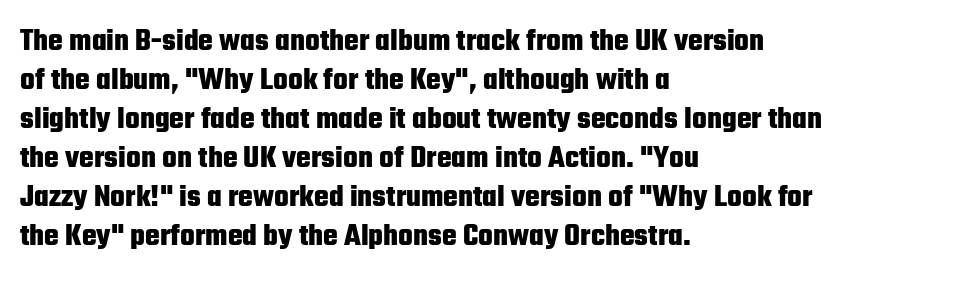
Q: Is the text bold? A: Yes.
Q: Is the text italic (slanted)? A: No, it is upright.
Q: Is the typeface a serif or a sans-serif typeface? A: Sans-serif.
Q: Is the text underlined? A: No.
Q: How is the paragraph aligned? A: Left-aligned.
Q: Is the spacing between letters normal or unusually wide? A: Normal.
Q: Is the spacing between lines tight, normal or loose? A: Normal.
Q: Width (condensed, normal, or wide)? A: Condensed.
Q: Stroke contrast? A: Low.
Q: x-height? A: Medium.
Q: Monospaced? A: No.
